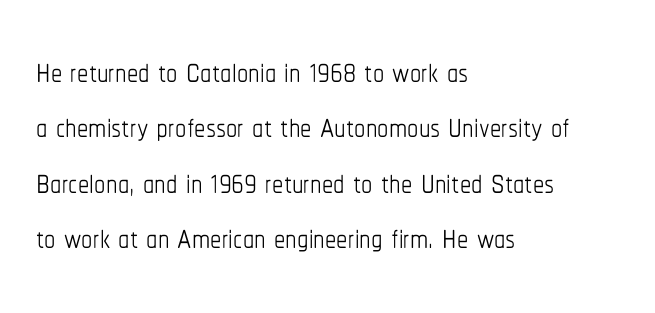
The image shows 45 px thin, condensed type, upright; set left-aligned, line spacing 1.23x, normal letter spacing, not underlined; low stroke contrast and a medium x-height.
